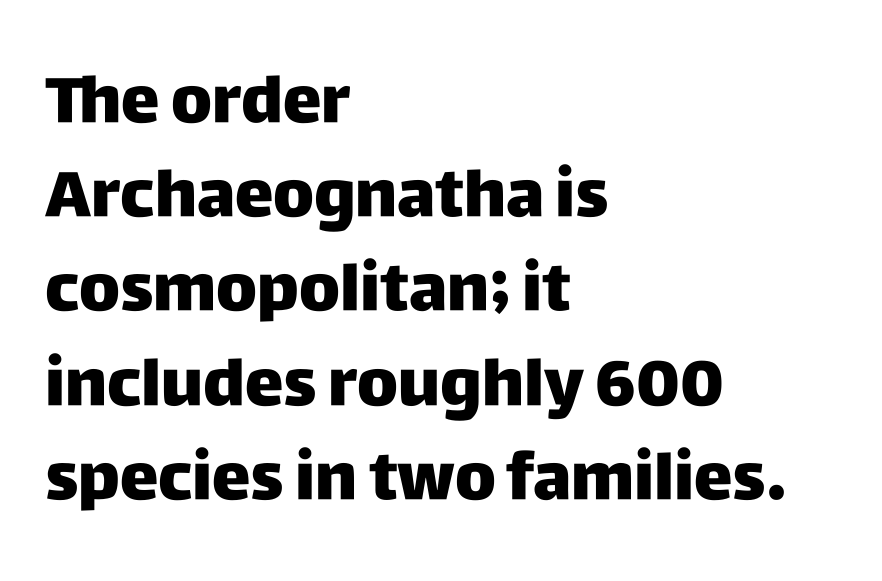
Between one letter and the next there's only the usual sliver of space. Rows of type keep a routine distance in the vertical direction. To sum up the face: it is a sans, with no serifs. The paragraph shown leans on its left margin. Heavy-handed strokes throughout: this text is bold.
